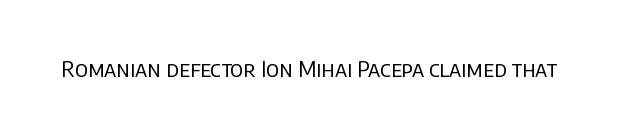
The image shows 22 px text type, upright; set normal letter spacing, not underlined.
